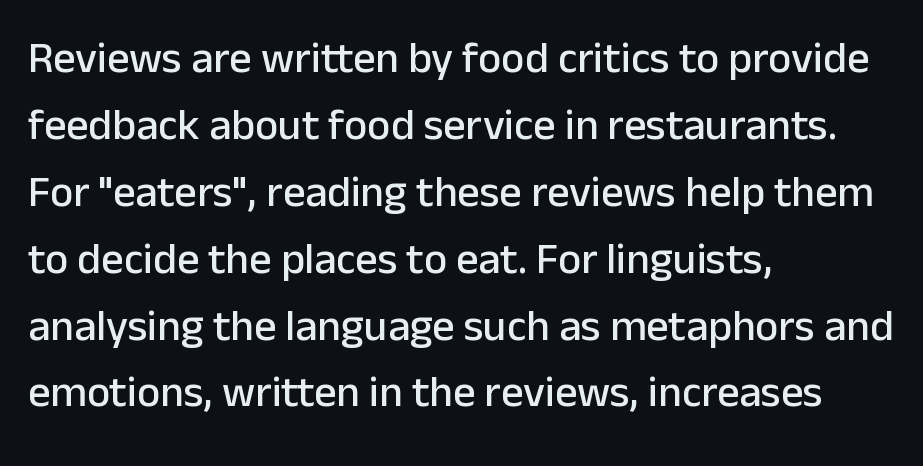
Q: Is the text italic (slanted)? A: No, it is upright.
Q: Is the typeface a serif or a sans-serif typeface? A: Sans-serif.
Q: Is the text underlined? A: No.
Q: How is the paragraph aligned? A: Left-aligned.
Q: Is the spacing between letters normal or unusually wide? A: Normal.
Q: Is the spacing between lines tight, normal or loose? A: Normal.
Q: Width (condensed, normal, or wide)? A: Normal.
Q: Stroke contrast? A: Low.
Q: x-height? A: Medium.
Q: Monospaced? A: No.
